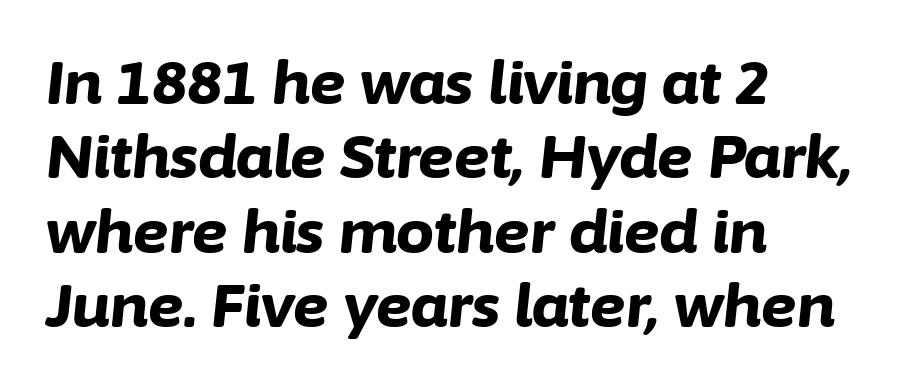
The image shows 60 px bold type, italic (leaning right); set left-aligned, line spacing 1.24x, normal letter spacing, not underlined; low stroke contrast and a medium x-height.
